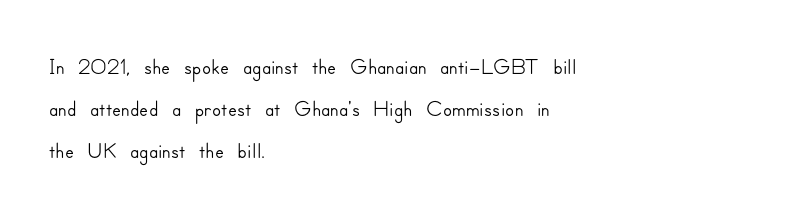
Quick note: underline off. Proportional: the letters do not fall into vertical columns. A sans-serif font was chosen for this passage. Do the letters lean? They stand straight. Regular leading. Line starts are locked; line ends wander.
